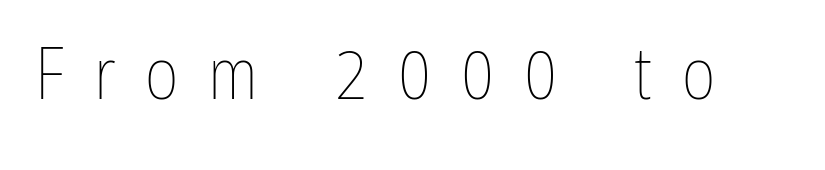
Stem width sits at or under what a default text font uses. The space beneath each line is pristine and unruled. These lines are rendered in a variable-pitch font. Posture: vertical. The tracking reads as deliberately expanded to a designer's eye.
